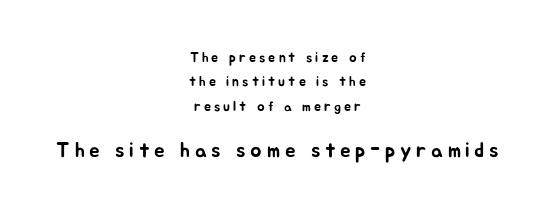
This sample is center-justified, so both line endings float freely. Check the space under the baseline: it is left empty. You get the small type first, then a jump to larger type. Loose tracking; the words dissolve into strings of separated letters. Every character sits straight up, as roman type does.
